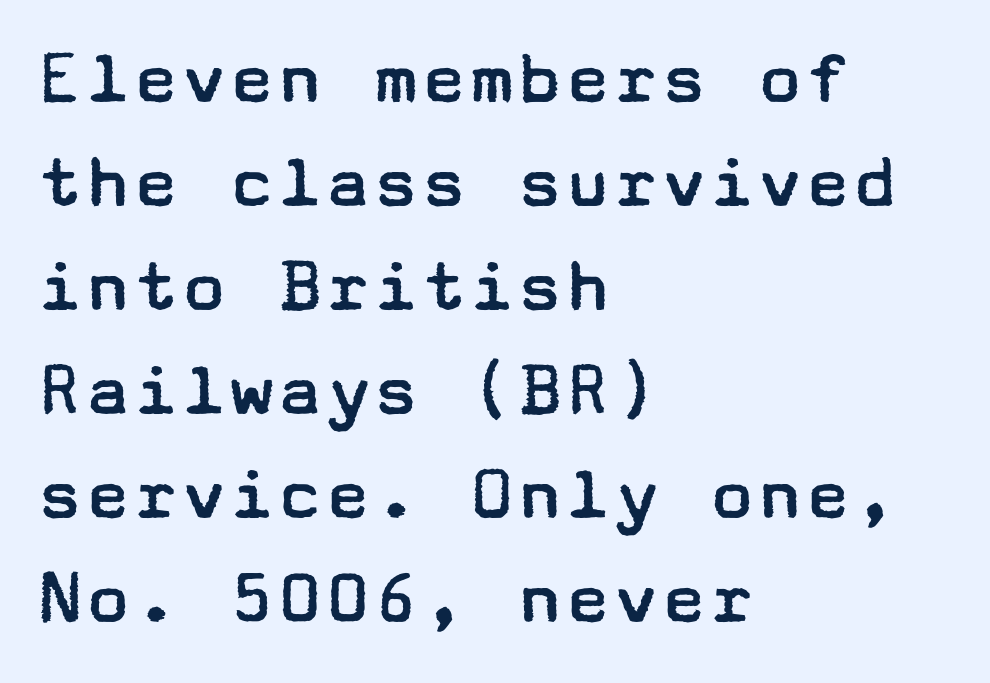
{"serif": "no", "italic": "no", "bold": "no", "weight": "regular", "width": "wide", "stroke_contrast": "low", "x_height": "medium", "underline": "no", "align": "left", "line_spacing": "normal", "line_spacing_ratio": 1.3, "letter_spacing": "normal", "letter_spacing_em": 0.0, "glyph_px": 80}
